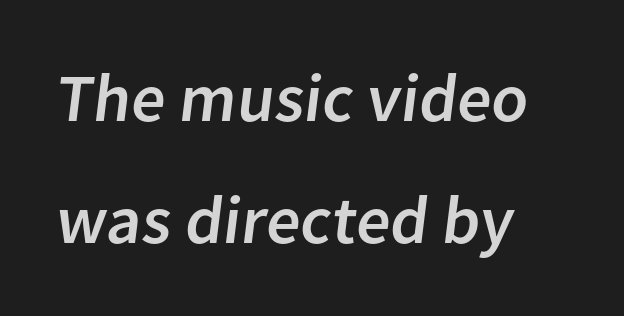
The image shows 68 px sans-serif type; set left-aligned, line spacing 1.79x, normal letter spacing, not underlined; low stroke contrast and a medium x-height.
